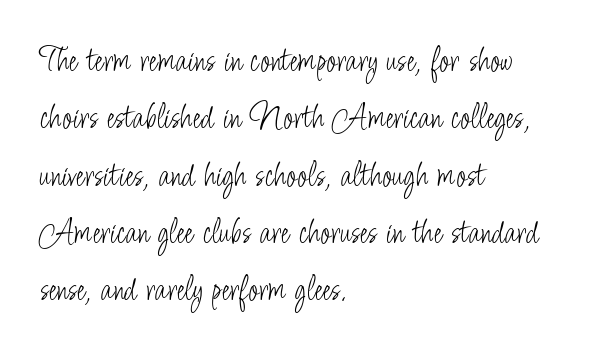
{"serif": "no", "bold": "no", "weight": "light", "width": "condensed", "stroke_contrast": "low", "x_height": "small", "monospaced": "no", "underline": "no", "align": "left", "line_spacing": "normal", "line_spacing_ratio": 1.55, "letter_spacing": "normal", "letter_spacing_em": 0.0, "glyph_px": 37}
